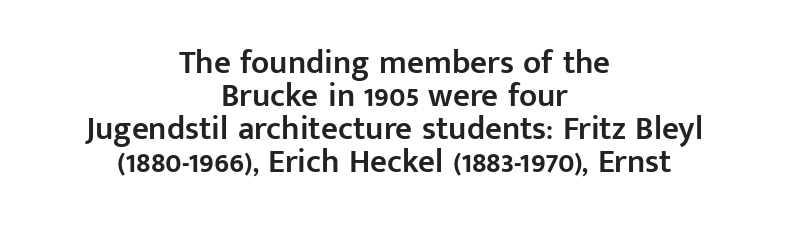
{"serif": "no", "italic": "no", "bold": "semi", "weight": "semibold", "width": "normal", "stroke_contrast": "low", "x_height": "medium", "monospaced": "no", "underline": "no", "align": "center", "line_spacing": "tight", "line_spacing_ratio": 1.0, "letter_spacing": "normal", "letter_spacing_em": 0.0, "glyph_px": 33}
